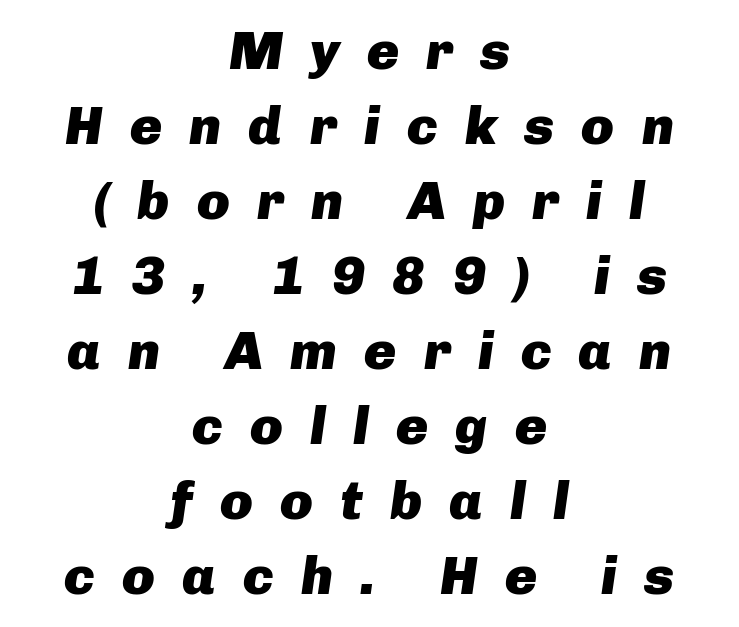
The image shows 54 px heavy type, italic (leaning right); set centered, normal line spacing (1.39x), unusually wide letter spacing (+0.5 em), not underlined; low stroke contrast and a medium x-height.
